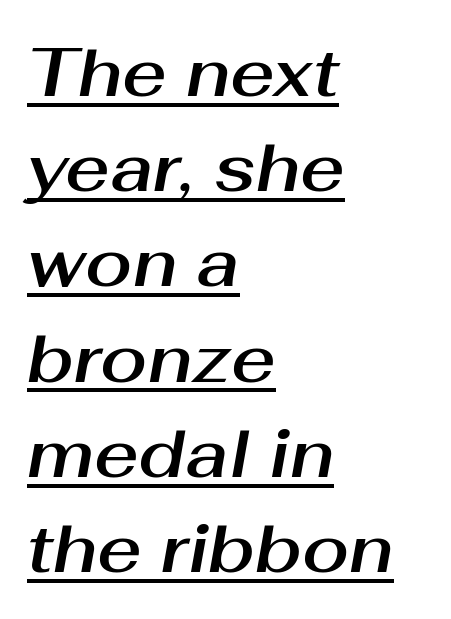
In terms of letterspacing, this is plain default setting. Regular leading. This rendering features underlined lettering. The face used here is proportionally spaced, like ordinary book or web type. There's an unmistakable incline to the writing here.
